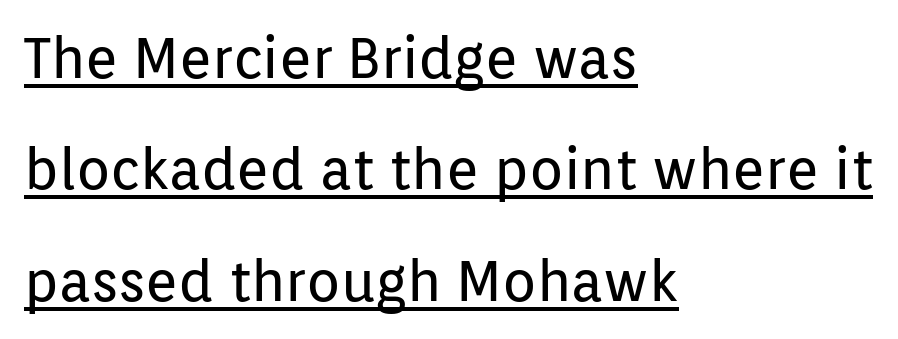
The letters stand straight up with perfectly vertical stems. The designer went with a sans here, leaving each stem footless. Unbolded letterforms with no extra heft. These lines are rendered in a variable-pitch font. Standard letterfit; no display-style spreading of the glyphs. Students, observe the line beneath the letters — that is underlining.
